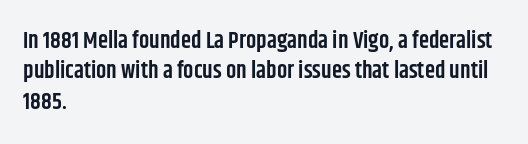
{"italic": "no", "bold": "semi", "underline": "no", "align": "left", "line_spacing": "normal", "line_spacing_ratio": 1.32, "letter_spacing": "normal", "letter_spacing_em": 0.0, "glyph_px": 23}
